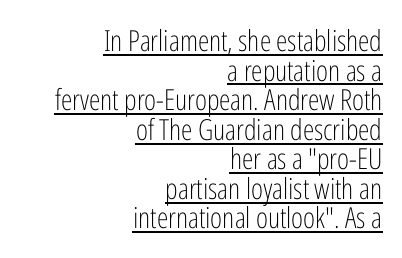
Q: Is the text bold? A: No.
Q: Is the text italic (slanted)? A: No, it is upright.
Q: Is the typeface a serif or a sans-serif typeface? A: Sans-serif.
Q: Is the text underlined? A: Yes.
Q: How is the paragraph aligned? A: Right-aligned.
Q: Is the spacing between letters normal or unusually wide? A: Normal.
Q: Is the spacing between lines tight, normal or loose? A: Tight.
Q: Width (condensed, normal, or wide)? A: Condensed.
Q: Stroke contrast? A: Low.
Q: x-height? A: Medium.
Q: Monospaced? A: No.
